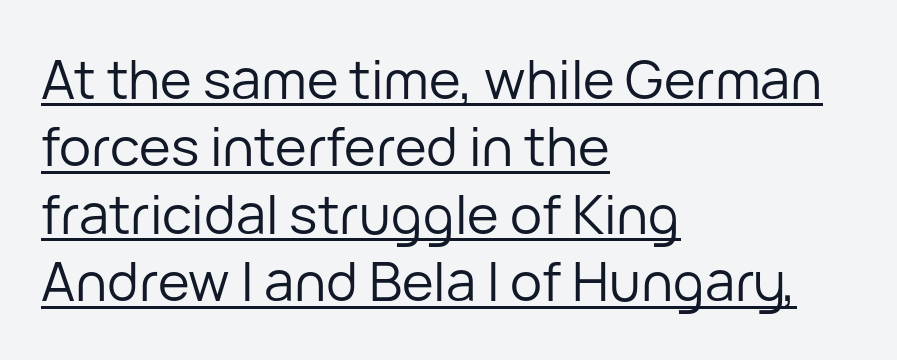
{"serif": "no", "italic": "no", "bold": "no", "weight": "regular", "width": "normal", "stroke_contrast": "low", "x_height": "medium", "monospaced": "no", "underline": "yes", "align": "left", "line_spacing": "normal", "line_spacing_ratio": 1.25, "letter_spacing": "normal", "letter_spacing_em": 0.0, "glyph_px": 54}
